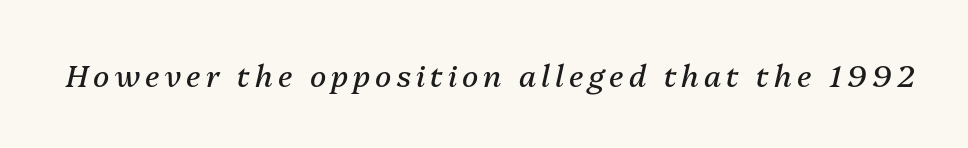
Weight: in the light-to-regular range. Quick note: italic. Glance below the letters and you will spot only blank space. Each letter keeps its own natural width here, so spacing adapts to shape.
